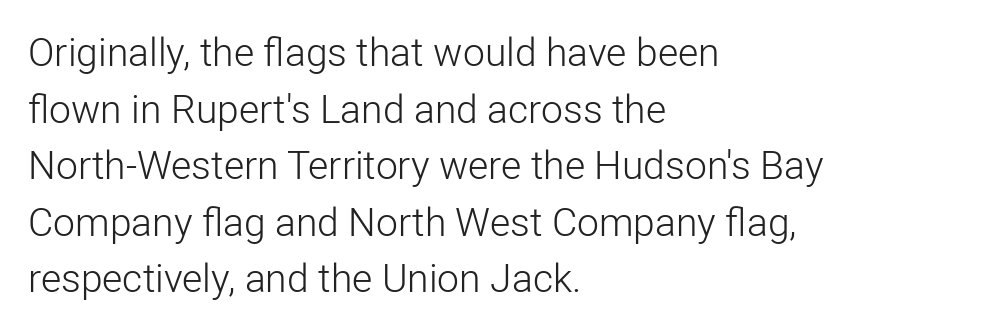
Each line starts at the same left margin while the right side varies. On a weight scale, this lands at 450 or below. A bare baseline throughout the passage. The space between consecutive lines is moderate. The line texture is even and compact thanks to regular tracking. Here the designer chose a conventional face with non-uniform glyph widths.
